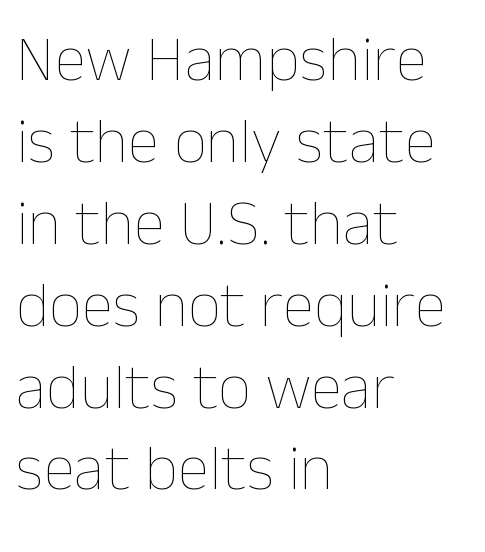
Q: Is the text bold? A: No.
Q: Is the text italic (slanted)? A: No, it is upright.
Q: Is the text underlined? A: No.
Q: How is the paragraph aligned? A: Left-aligned.
Q: Is the spacing between letters normal or unusually wide? A: Normal.
Q: Is the spacing between lines tight, normal or loose? A: Normal.
Q: Width (condensed, normal, or wide)? A: Normal.
Q: Stroke contrast? A: Low.
Q: x-height? A: Medium.
Q: Monospaced? A: No.
